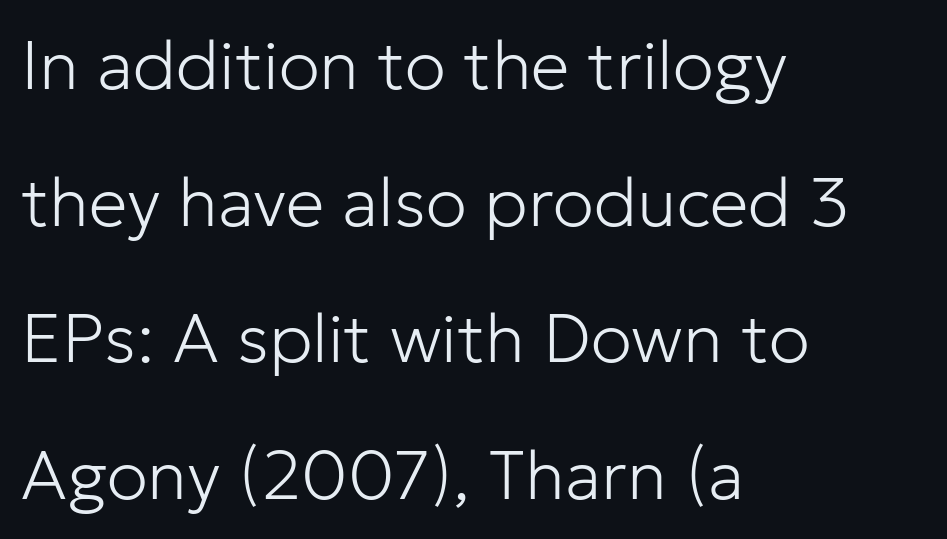
The image shows 69 px light sans-serif type, upright; set left-aligned, loose line spacing (1.98x), normal letter spacing, not underlined; low stroke contrast and a medium x-height.
